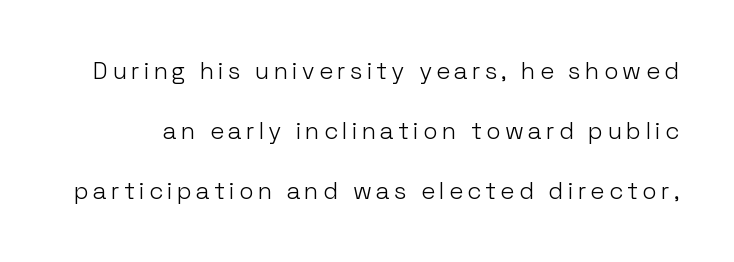
The image shows 24 px text type, upright; set loose line spacing (2.5x), not underlined.
